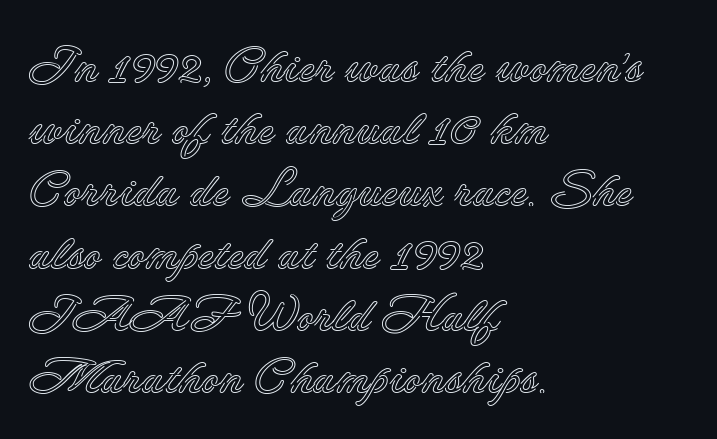
{"width": "normal", "x_height": "small", "monospaced": "no", "underline": "no", "align": "left", "line_spacing": "normal", "line_spacing_ratio": 1.27, "letter_spacing": "normal", "letter_spacing_em": 0.0, "glyph_px": 49}
